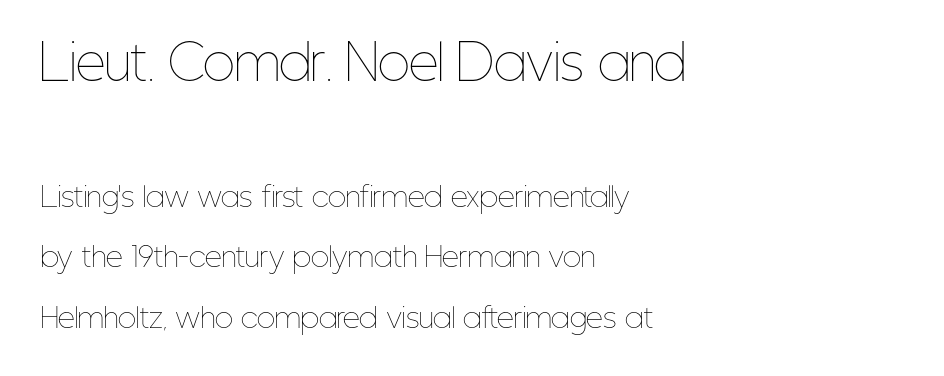
The ragged edge is on the right, which tells us the setting is flush left. Look at the tracking — it's just the regular setting, nothing added. The weight would be labelled regular, book, light, or lighter still. Italic? Not at all — the glyphs are vertical. Looks like regular typesetting: each glyph gets only the width it needs.
